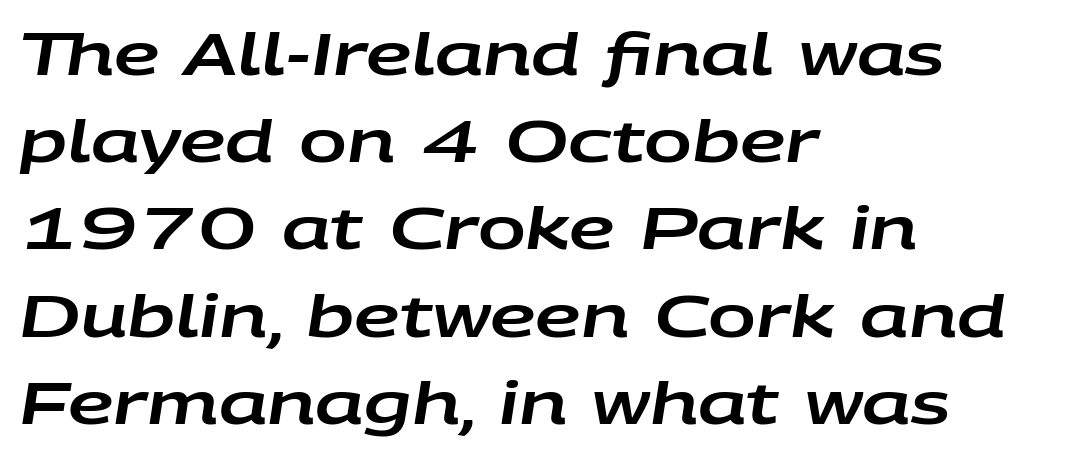
This rendering features lettering with no underline. Where is the straight margin? On the left. Notice how descenders clear the ascenders below comfortably — that's standard leading. The whole block is typeset with a tilt. The tracking reads as untouched default to a designer's eye. A typesetter would call this proportional, since set widths differ per character.
